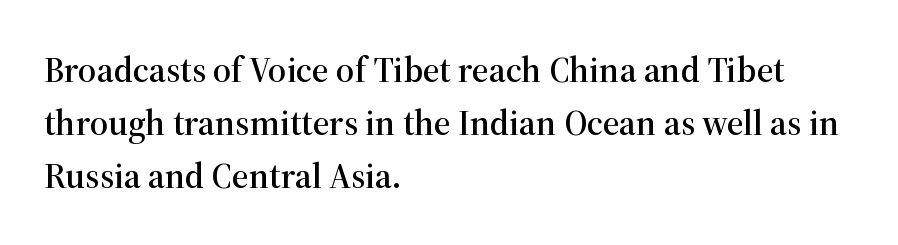
Q: Is the text italic (slanted)? A: No, it is upright.
Q: Is the typeface a serif or a sans-serif typeface? A: Serif.
Q: Is the text underlined? A: No.
Q: How is the paragraph aligned? A: Left-aligned.
Q: Is the spacing between letters normal or unusually wide? A: Normal.
Q: Is the spacing between lines tight, normal or loose? A: Normal.
Q: Width (condensed, normal, or wide)? A: Normal.
Q: Stroke contrast? A: High.
Q: x-height? A: Medium.
Q: Monospaced? A: No.
